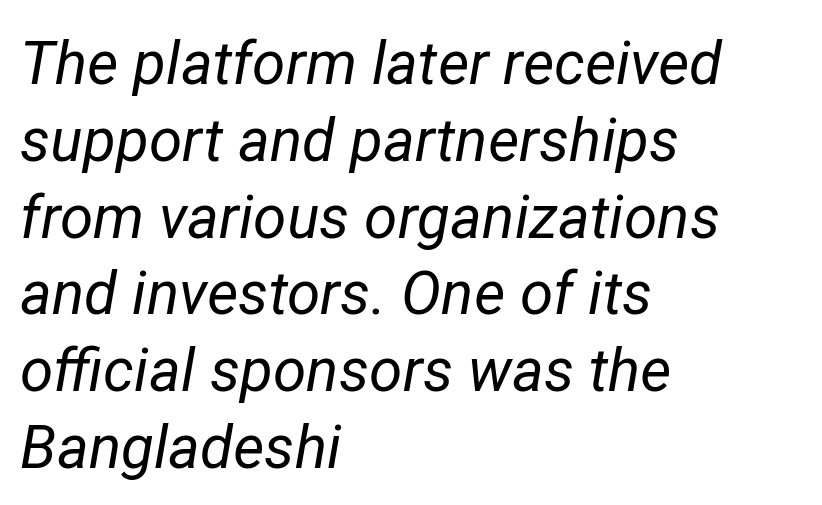
{"italic": "yes", "lean": "right", "slant_degrees": 12, "bold": "no", "weight": "regular", "width": "normal", "stroke_contrast": "low", "x_height": "medium", "monospaced": "no", "underline": "no", "align": "left", "line_spacing": "normal", "line_spacing_ratio": 1.28, "letter_spacing": "normal", "letter_spacing_em": 0.0, "glyph_px": 60}
